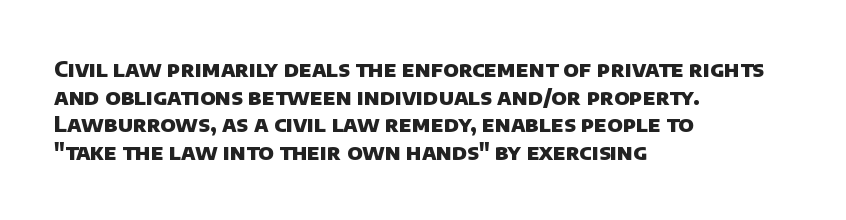
Q: Is the text bold? A: Yes.
Q: Is the text underlined? A: No.
Q: How is the paragraph aligned? A: Left-aligned.
Q: Is the spacing between letters normal or unusually wide? A: Normal.
Q: Is the spacing between lines tight, normal or loose? A: Normal.
